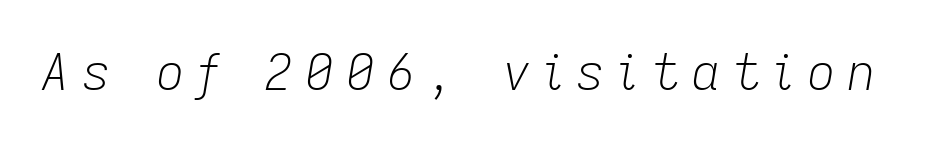
{"italic": "yes", "lean": "right", "slant_degrees": 9, "bold": "no", "weight": "light", "width": "normal", "stroke_contrast": "low", "x_height": "medium", "monospaced": "no", "underline": "no", "letter_spacing": "wide", "letter_spacing_em": 0.24, "glyph_px": 50}
